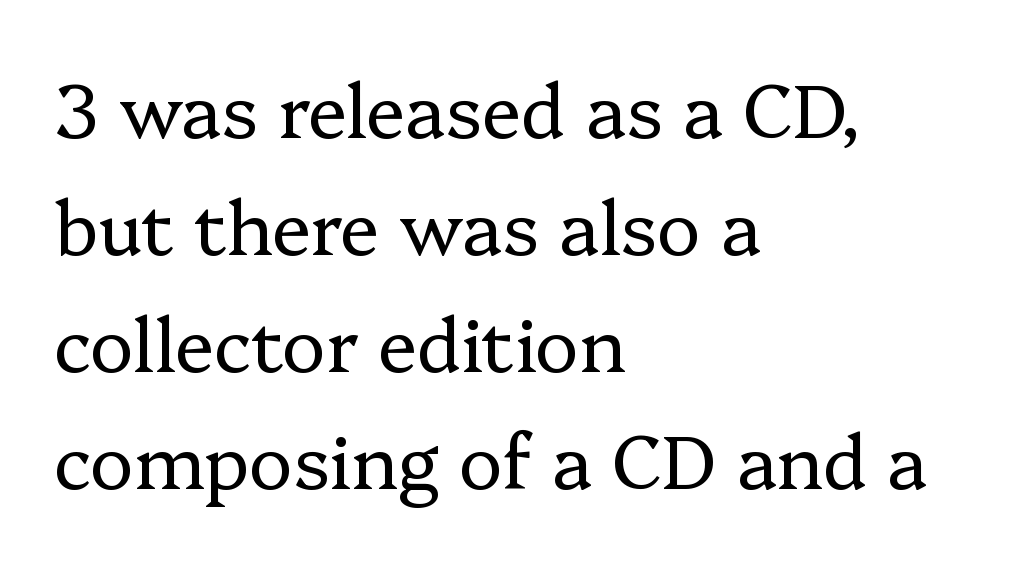
Underlining? Definitely not there. The letters stand upright; this is a roman face. The designer left line spacing at the default. Classification — serif. Stems here are at most as thick as an everyday book face.
